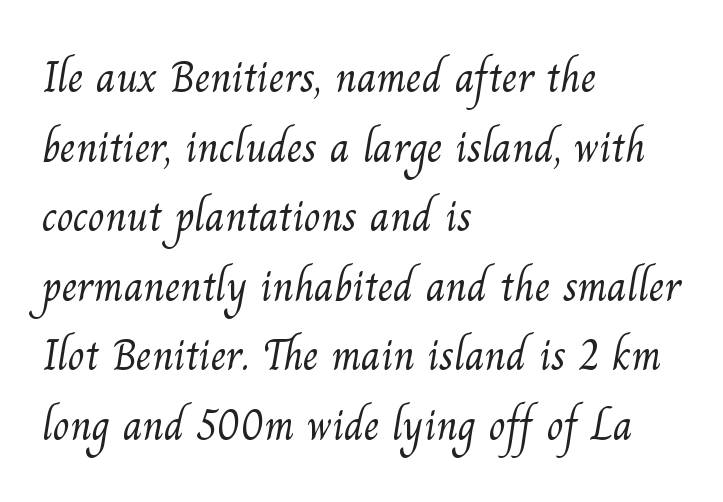
{"serif": "yes", "bold": "no", "weight": "light", "width": "normal", "stroke_contrast": "medium", "x_height": "small", "monospaced": "no", "underline": "no", "align": "left", "line_spacing": "normal", "line_spacing_ratio": 1.58, "letter_spacing": "normal", "letter_spacing_em": 0.0, "glyph_px": 44}
